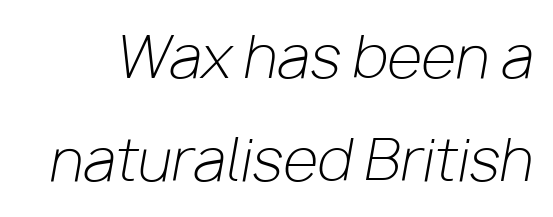
{"italic": "yes", "lean": "right", "slant_degrees": 10, "bold": "no", "weight": "light", "width": "normal", "stroke_contrast": "low", "x_height": "medium", "monospaced": "no", "underline": "no", "line_spacing_ratio": 1.8, "letter_spacing": "normal", "letter_spacing_em": 0.0, "glyph_px": 57}
